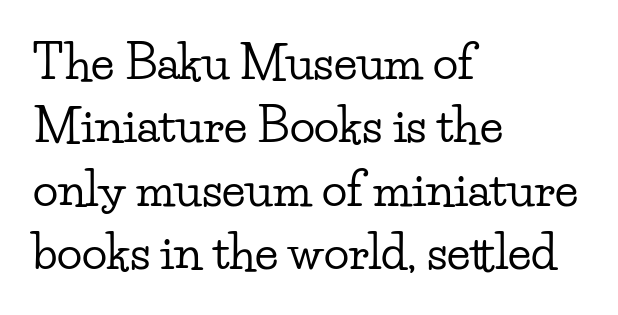
{"serif": "yes", "italic": "no", "width": "wide", "stroke_contrast": "low", "x_height": "small", "monospaced": "no", "underline": "no", "align": "left", "line_spacing": "normal", "line_spacing_ratio": 1.35, "letter_spacing": "normal", "letter_spacing_em": 0.0, "glyph_px": 47}
